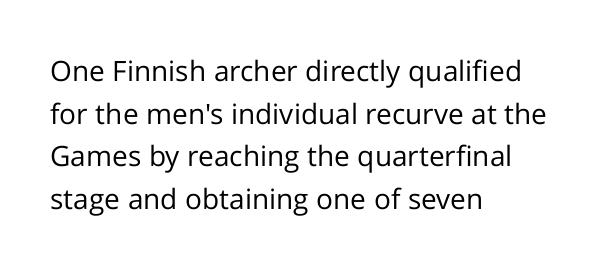
{"serif": "no", "italic": "no", "bold": "no", "weight": "regular", "width": "normal", "stroke_contrast": "low", "x_height": "medium", "monospaced": "no", "underline": "no", "align": "left", "line_spacing": "normal", "line_spacing_ratio": 1.52, "letter_spacing": "normal", "letter_spacing_em": 0.0, "glyph_px": 28}
